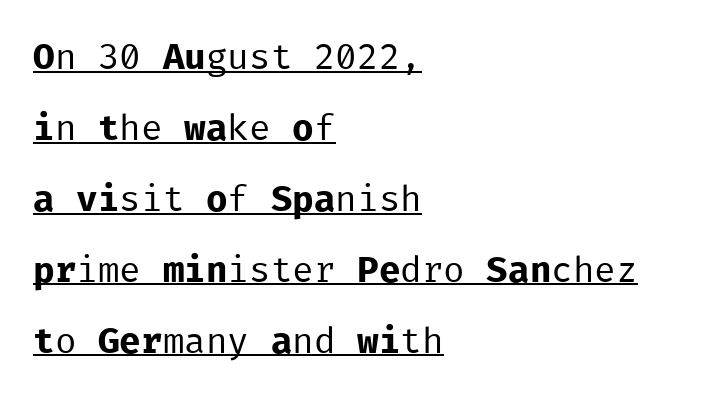
{"serif": "no", "italic": "no", "bold": "no", "weight": "regular", "width": "normal", "stroke_contrast": "low", "x_height": "medium", "monospaced": "yes", "underline": "yes", "align": "left", "line_spacing": "loose", "line_spacing_ratio": 1.97, "letter_spacing": "normal", "letter_spacing_em": 0.0, "glyph_px": 36}
